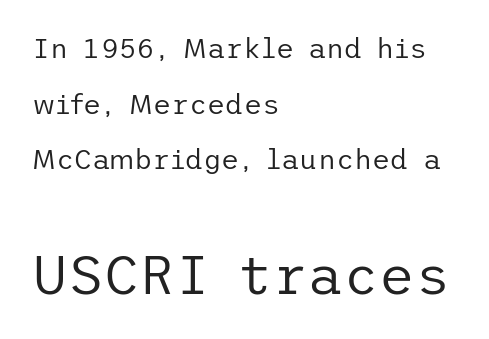
A student would notice the bottom passage is typeset larger than what precedes it. Typographically, this falls in the sans-serif category. Words appear dense and cohesive because spacing is normal. Line beginnings align vertically; line endings do not. The axis of the letterforms is exactly vertical. The line-height multiplier appears high, well above default.
